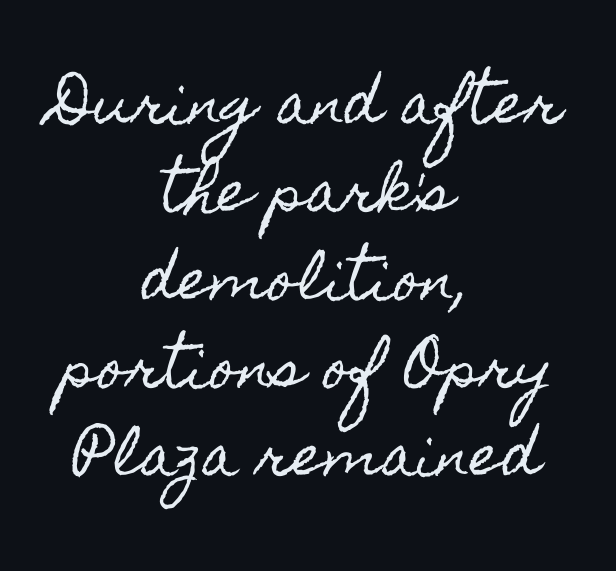
{"width": "condensed", "x_height": "small", "monospaced": "no", "underline": "no", "align": "center", "line_spacing": "normal", "line_spacing_ratio": 1.6, "letter_spacing": "normal", "letter_spacing_em": 0.0, "glyph_px": 55}
